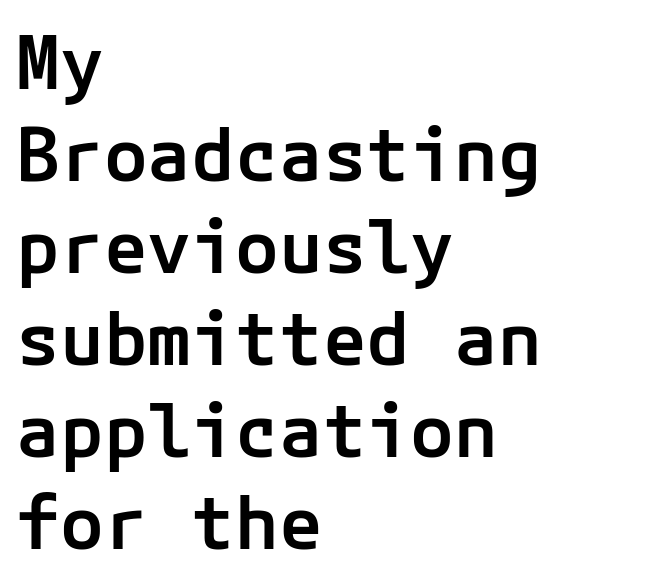
This is the regular roman posture of the typeface. Unlike a traditional serif, this face leaves its strokes unadorned. The words here are not underlined. In terms of weight, the rendering is demibold, just under bold. If you drew a ruler down the left edge, every line would touch it. Look at the tracking — it's just the regular setting, nothing added.
